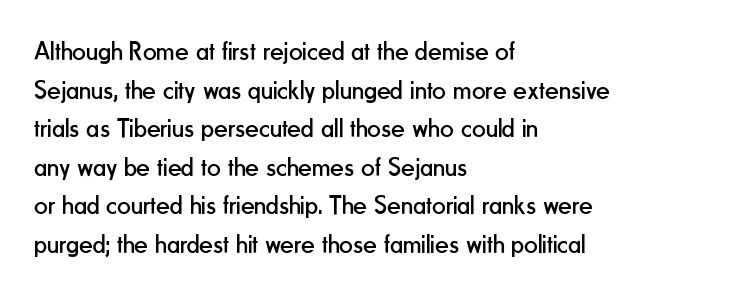
Stroke thickness stays within the range of a standard reading face or lighter. Notice how descenders clear the ascenders below comfortably — that's standard leading. There is no visible air inserted between adjacent glyphs. Casual observation: everything's shoved over to the left. The specimen omits any rule beneath the text block's lines. The letters stand straight up with perfectly vertical stems.
